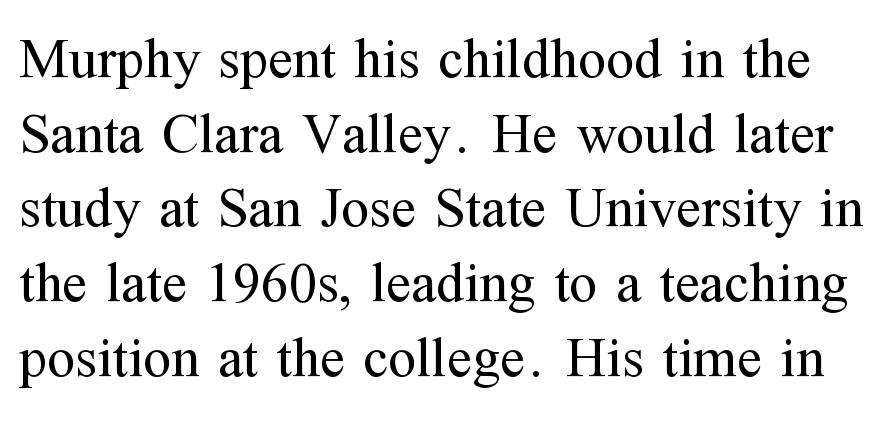
Each word holds together tightly as a unit, with standard inter-letter gaps. Weight: regular or lighter. Small tapered or slab feet sit at the stroke ends, so this counts as serif. Line spacing here is normal. The baseline area is clear.
